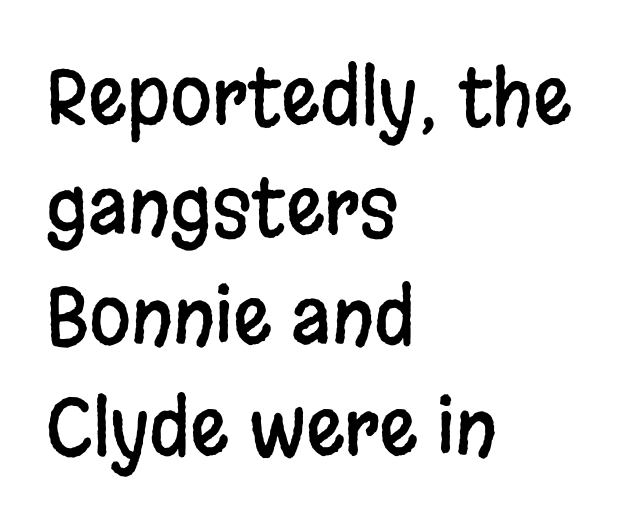
The image shows 76 px condensed sans-serif type, upright; set left-aligned, normal line spacing (1.45x), normal letter spacing, not underlined; low stroke contrast and a large x-height.
